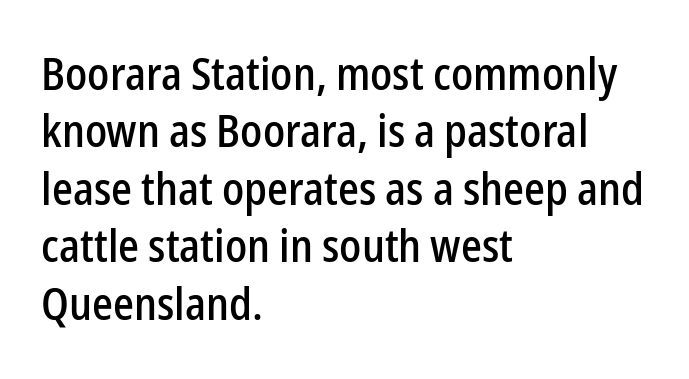
Q: Is the text italic (slanted)? A: No, it is upright.
Q: Is the typeface a serif or a sans-serif typeface? A: Sans-serif.
Q: Is the text underlined? A: No.
Q: How is the paragraph aligned? A: Left-aligned.
Q: Is the spacing between letters normal or unusually wide? A: Normal.
Q: Is the spacing between lines tight, normal or loose? A: Normal.
Q: Width (condensed, normal, or wide)? A: Condensed.
Q: Stroke contrast? A: Low.
Q: x-height? A: Medium.
Q: Monospaced? A: No.
